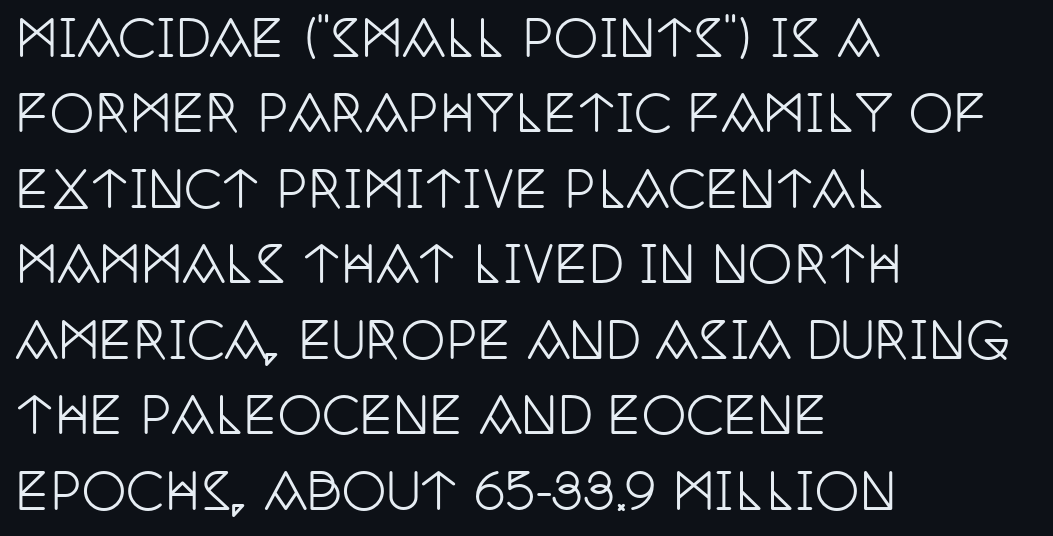
Do the characters align in a grid? No, the font is proportional. These lines were composed using upright roman letters. This sample keeps an unexceptional amount of space between lines. The foot of each line stays bare and open. Does the type have serifs? Yes, each stem ends in a small foot. Caption: multi-line text, flush left, ragged right.
